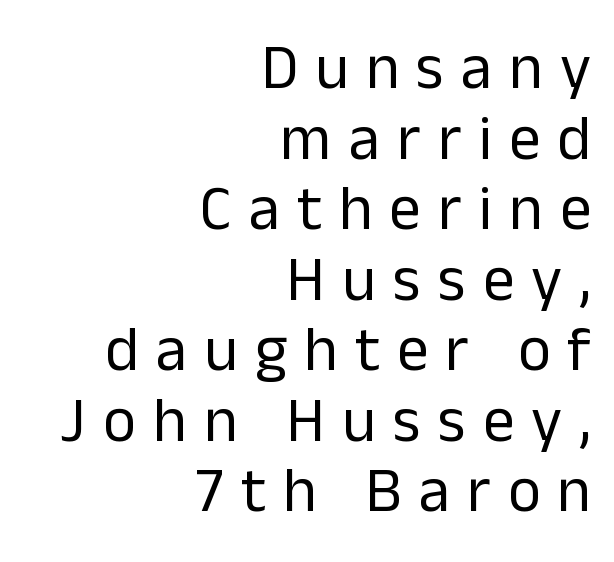
Q: Is the text bold? A: No.
Q: Is the text italic (slanted)? A: No, it is upright.
Q: Is the typeface a serif or a sans-serif typeface? A: Sans-serif.
Q: Is the text underlined? A: No.
Q: How is the paragraph aligned? A: Right-aligned.
Q: Is the spacing between letters normal or unusually wide? A: Unusually wide.
Q: Is the spacing between lines tight, normal or loose? A: Tight.
Q: Width (condensed, normal, or wide)? A: Normal.
Q: Stroke contrast? A: Low.
Q: x-height? A: Medium.
Q: Monospaced? A: No.
